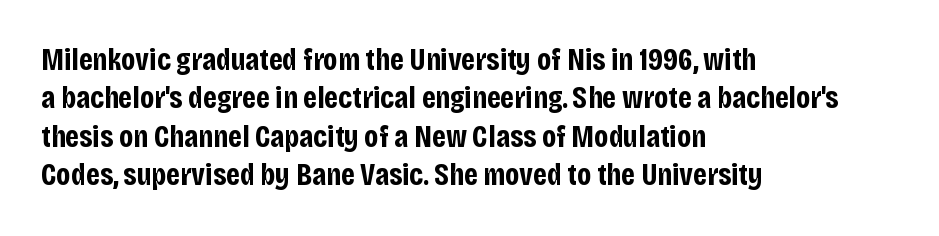
{"serif": "no", "italic": "no", "bold": "yes", "weight": "bold", "width": "condensed", "stroke_contrast": "low", "x_height": "large", "monospaced": "no", "underline": "no", "align": "left", "line_spacing_ratio": 1.24, "letter_spacing": "normal", "letter_spacing_em": 0.0, "glyph_px": 31}
